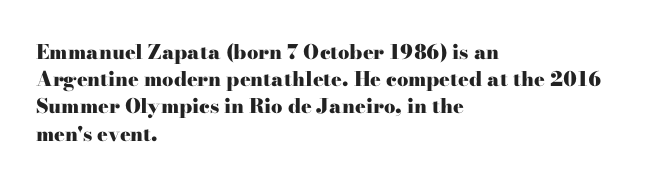
{"italic": "no", "bold": "yes", "underline": "no", "align": "left", "line_spacing": "normal", "line_spacing_ratio": 1.36, "letter_spacing": "normal", "letter_spacing_em": 0.0, "glyph_px": 20}
